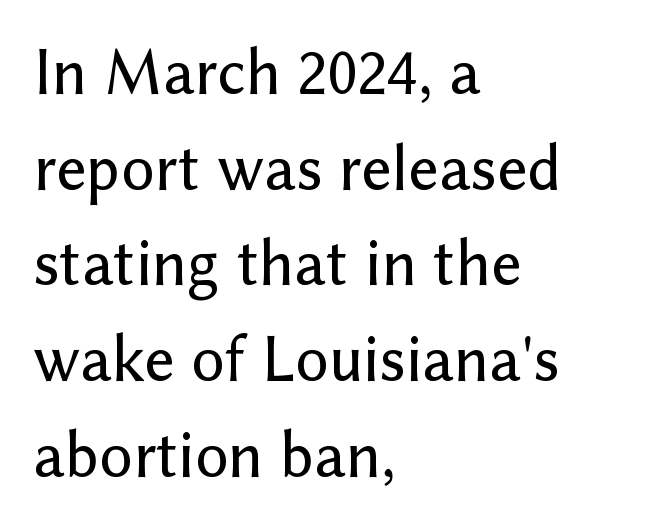
{"serif": "no", "italic": "no", "width": "normal", "stroke_contrast": "low", "x_height": "medium", "monospaced": "no", "underline": "no", "align": "left", "line_spacing": "normal", "line_spacing_ratio": 1.45, "letter_spacing": "normal", "letter_spacing_em": 0.0, "glyph_px": 66}
